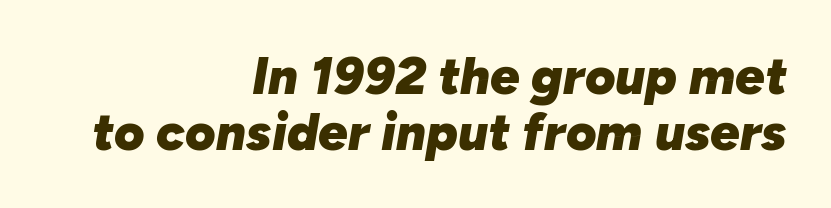
Q: Is the text bold? A: Yes.
Q: Is the text italic (slanted)? A: Yes, it leans right by about 10 degrees.
Q: Is the text underlined? A: No.
Q: How is the paragraph aligned? A: Right-aligned.
Q: Is the spacing between letters normal or unusually wide? A: Normal.
Q: Is the spacing between lines tight, normal or loose? A: Tight.
Q: Width (condensed, normal, or wide)? A: Normal.
Q: Stroke contrast? A: Low.
Q: x-height? A: Medium.
Q: Monospaced? A: No.
